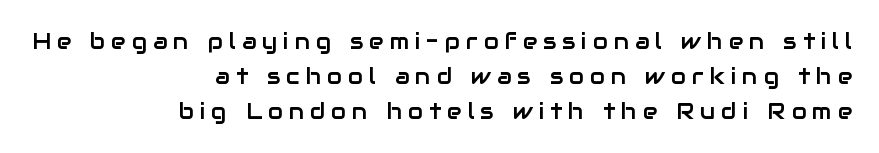
{"italic": "no", "underline": "no", "align": "right", "line_spacing": "normal", "line_spacing_ratio": 1.59, "letter_spacing": "wide", "letter_spacing_em": 0.27, "glyph_px": 22}
